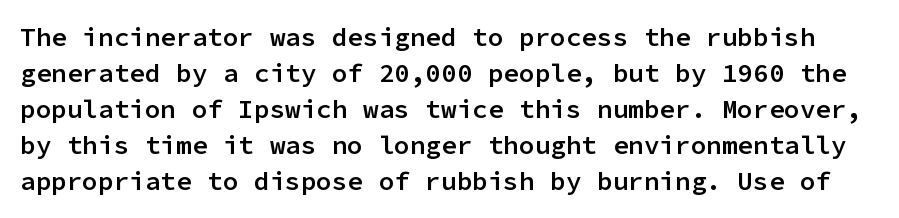
The image shows 26 px text type, upright; set normal line spacing (1.38x), normal letter spacing, not underlined.
